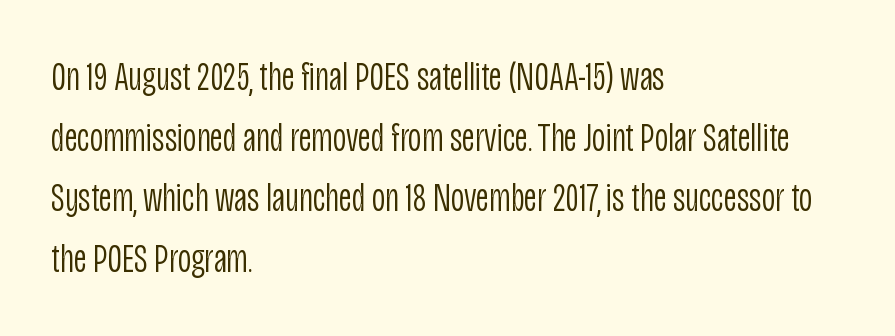
The image shows 41 px light, condensed sans-serif type, upright; set left-aligned, normal line spacing (1.48x), normal letter spacing, not underlined; low stroke contrast and a large x-height.
